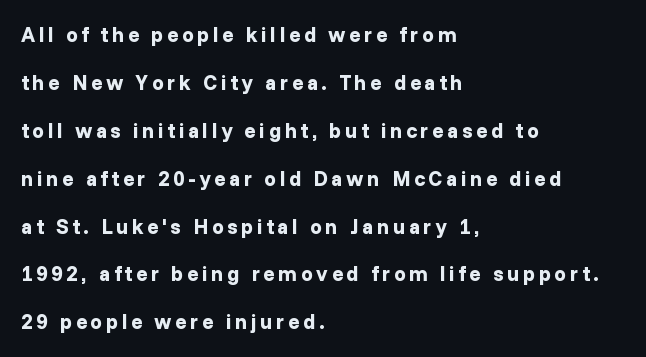
Bold? Absolutely — the strokes are thick and heavy. Reading down the block, your eye returns to a fixed left position each line. Glance below the letters and you will spot only blank space. Is there much room between lines? Yes — plenty of vertical air separates them. Designer's note — italics off, roman on.
